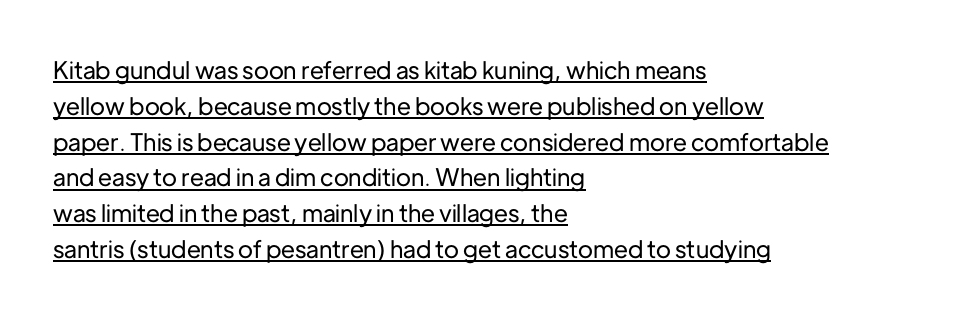
The image shows 24 px text type, upright; set left-aligned, normal line spacing (1.49x), normal letter spacing, underlined.
